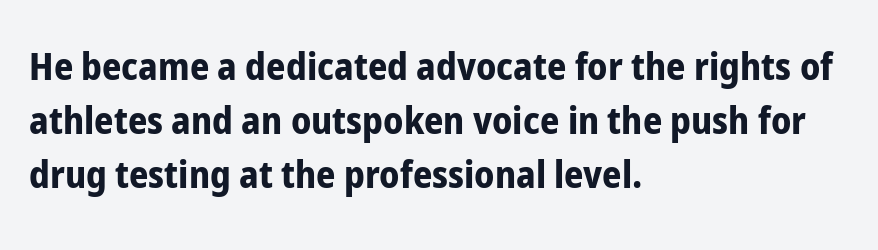
The image shows 38 px bold, condensed sans-serif type, upright; set left-aligned, normal line spacing (1.42x), normal letter spacing, not underlined; low stroke contrast and a medium x-height.
